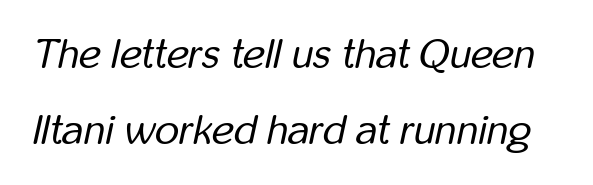
The image shows 42 px regular-weight, condensed type, italic (leaning right); set line spacing 1.8x, normal letter spacing, not underlined; low stroke contrast and a medium x-height.
